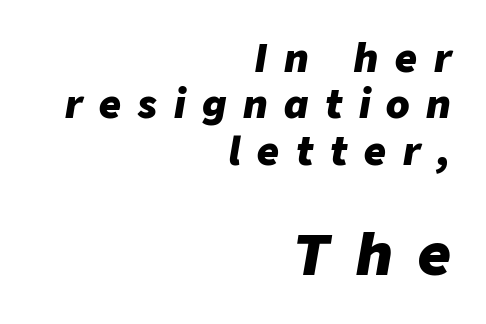
The foot of each line stays bare and open. Short note: letters widely spaced. Typographic density is high because the face is bold. Slant detected: the letters are inclined. Two sizes are in play, and the larger belongs to the second block.
